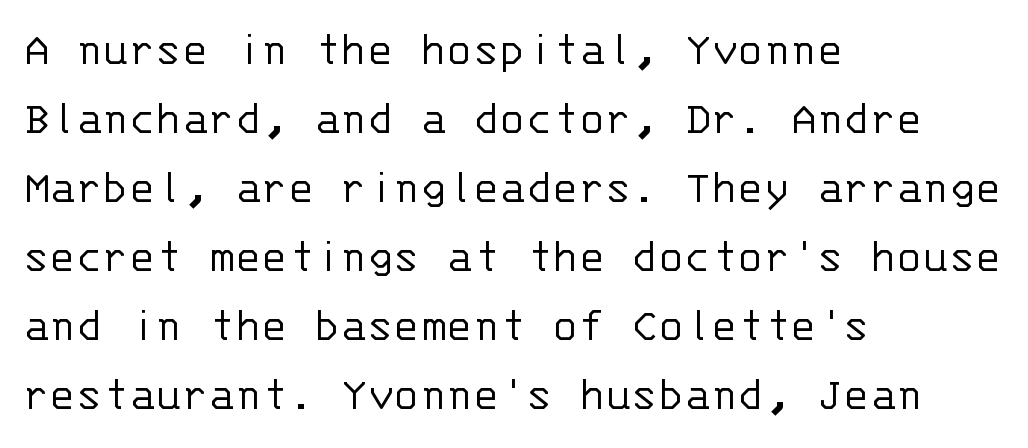
The image shows 49 px light sans-serif type, upright, monospaced; set left-aligned, normal line spacing (1.41x), normal letter spacing, not underlined; low stroke contrast and a large x-height.
